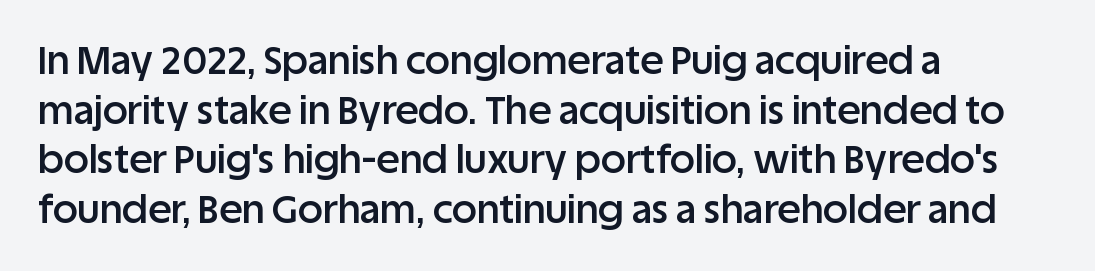
The letters are semibold — heavier than regular but short of a full bold. These lines are composed in type without serifs. Proportional: the letters do not fall into vertical columns. The strip under each line holds only bare page. These lines sit exactly where default settings would place them.
